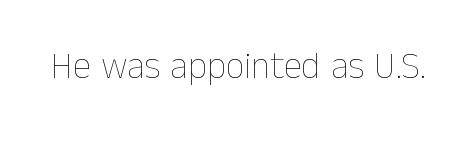
{"italic": "no", "bold": "no", "weight": "thin", "width": "normal", "stroke_contrast": "low", "x_height": "medium", "monospaced": "no", "underline": "no", "letter_spacing": "normal", "letter_spacing_em": 0.0, "glyph_px": 37}
